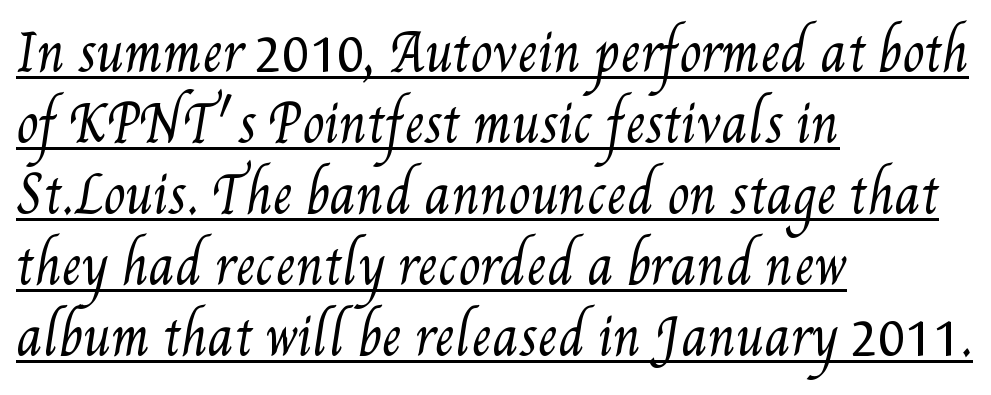
Q: Is the text bold? A: No.
Q: Is the text underlined? A: Yes.
Q: How is the paragraph aligned? A: Left-aligned.
Q: Is the spacing between letters normal or unusually wide? A: Normal.
Q: Is the spacing between lines tight, normal or loose? A: Normal.
Q: Width (condensed, normal, or wide)? A: Condensed.
Q: Stroke contrast? A: Medium.
Q: x-height? A: Small.
Q: Monospaced? A: No.
